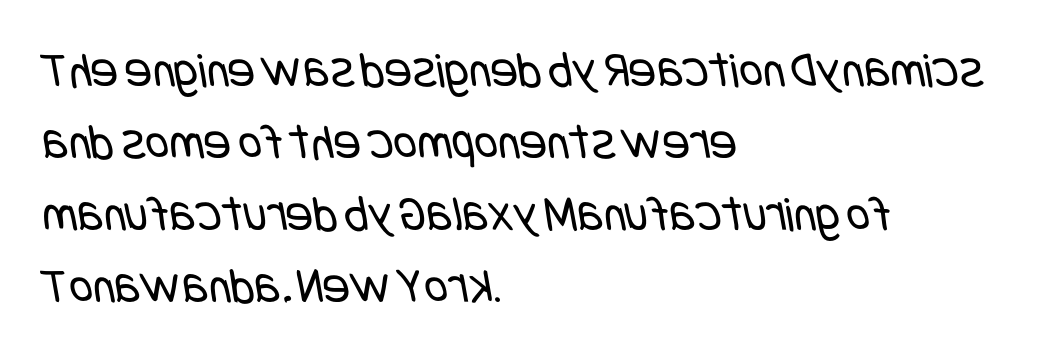
The rendering shows plain stroke endings on the letterforms — a sans-serif design. Unbolded letterforms with no extra heft. Plain, unruled lines of type. Compared with a centered layout, this one pins lines to the left instead.
